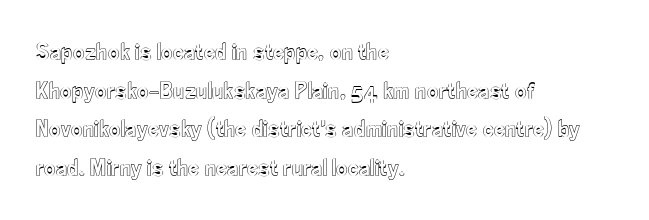
Inter-character spacing is left at the font's built-in metrics. Quick note: underline off. Horizontal alignment here is leftward, the default for most running prose. Posture: vertical. Line spacing here is normal.
